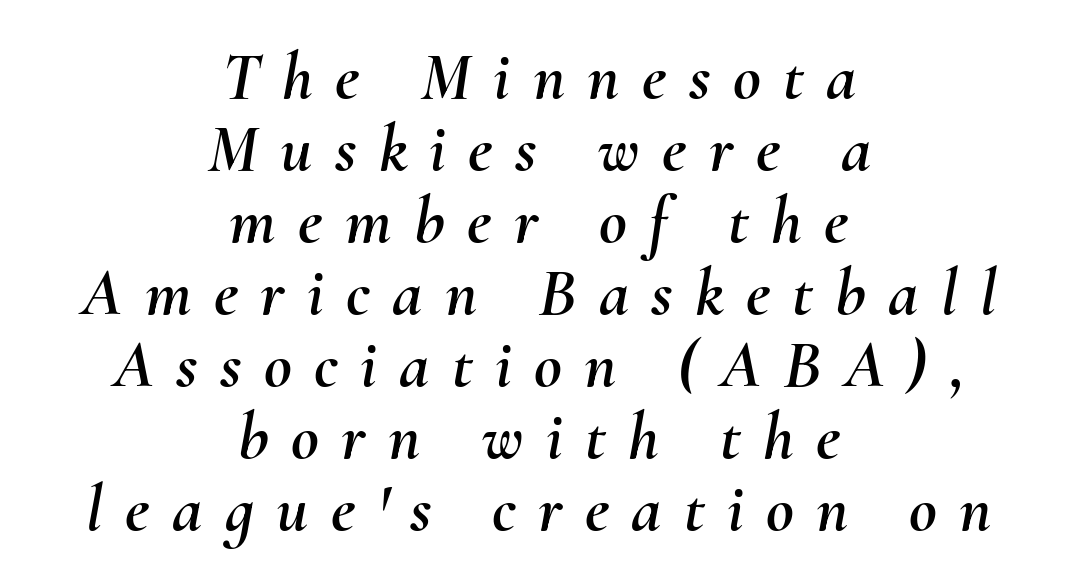
Underline: absent. The letters advance in unequal steps, a hallmark of proportional type. Short and long lines alike share a common midpoint. Does the leading feel generous? Not at all — it's pinched.
